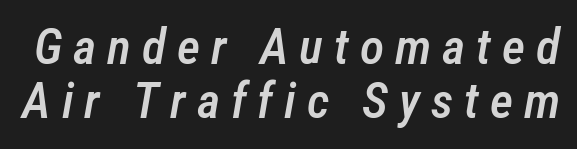
The specimen omits any rule beneath the text block's lines. The letters advance in unequal steps, a hallmark of proportional type. What's the leading like? Squeezed, with rows nearly overlapping. You can tell it's italic because the verticals aren't actually vertical. I'd describe the lettering as semibold — firm but not a full bold.
